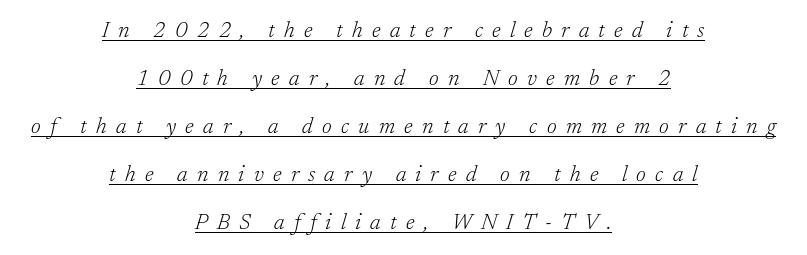
{"italic": "yes", "lean": "right", "slant_degrees": 17, "bold": "no", "underline": "yes", "align": "center", "line_spacing": "loose", "line_spacing_ratio": 2.18, "letter_spacing": "wide", "letter_spacing_em": 0.42, "glyph_px": 22}
